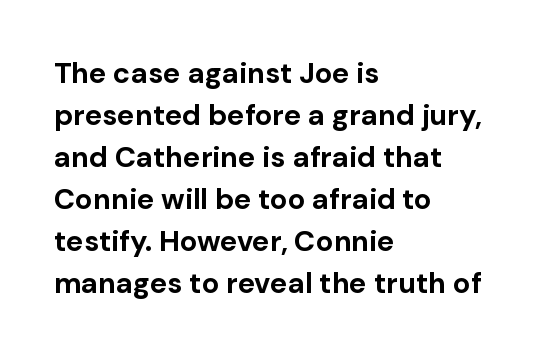
{"serif": "no", "italic": "no", "bold": "yes", "weight": "bold", "width": "normal", "stroke_contrast": "low", "x_height": "medium", "monospaced": "no", "underline": "no", "align": "left", "line_spacing": "normal", "line_spacing_ratio": 1.45, "letter_spacing": "normal", "letter_spacing_em": 0.0, "glyph_px": 29}
